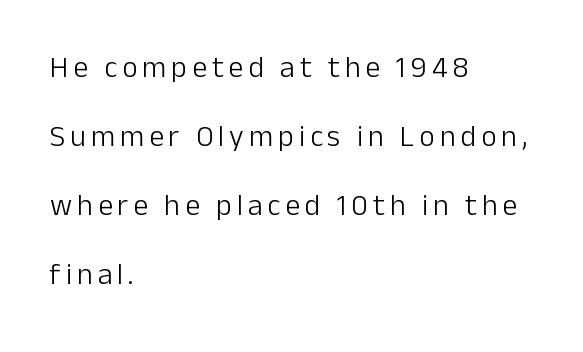
{"serif": "no", "italic": "no", "bold": "no", "weight": "light", "width": "normal", "stroke_contrast": "low", "x_height": "medium", "monospaced": "no", "underline": "no", "align": "left", "line_spacing": "loose", "line_spacing_ratio": 2.3, "glyph_px": 30}
